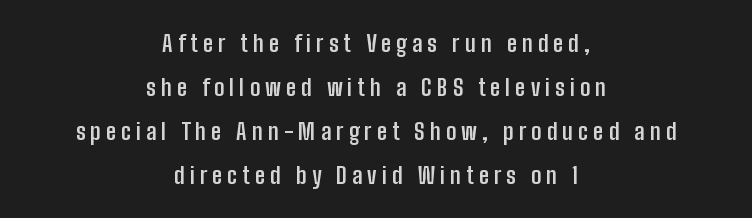
The image shows 23 px bold type, upright; set centered, loose line spacing (1.91x), unusually wide letter spacing (+0.22 em), not underlined.
